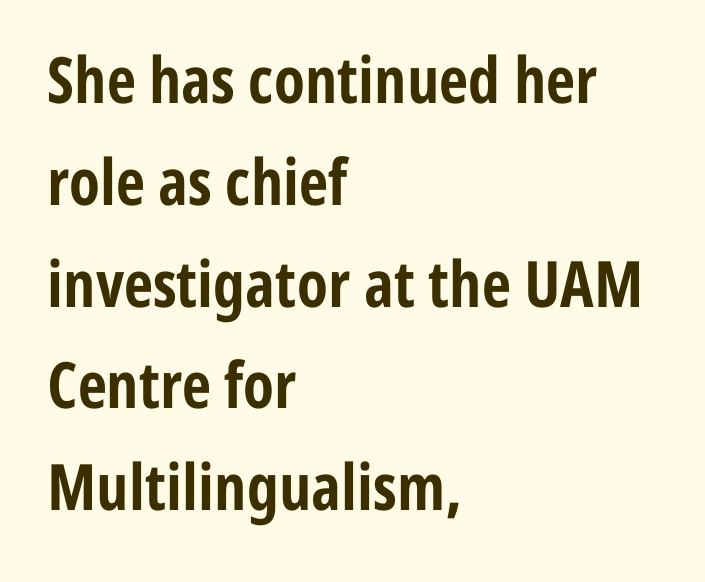
Q: Is the text bold? A: Yes.
Q: Is the text italic (slanted)? A: No, it is upright.
Q: Is the typeface a serif or a sans-serif typeface? A: Sans-serif.
Q: Is the text underlined? A: No.
Q: How is the paragraph aligned? A: Left-aligned.
Q: Is the spacing between letters normal or unusually wide? A: Normal.
Q: Is the spacing between lines tight, normal or loose? A: Normal.
Q: Width (condensed, normal, or wide)? A: Condensed.
Q: Stroke contrast? A: Low.
Q: x-height? A: Medium.
Q: Monospaced? A: No.
